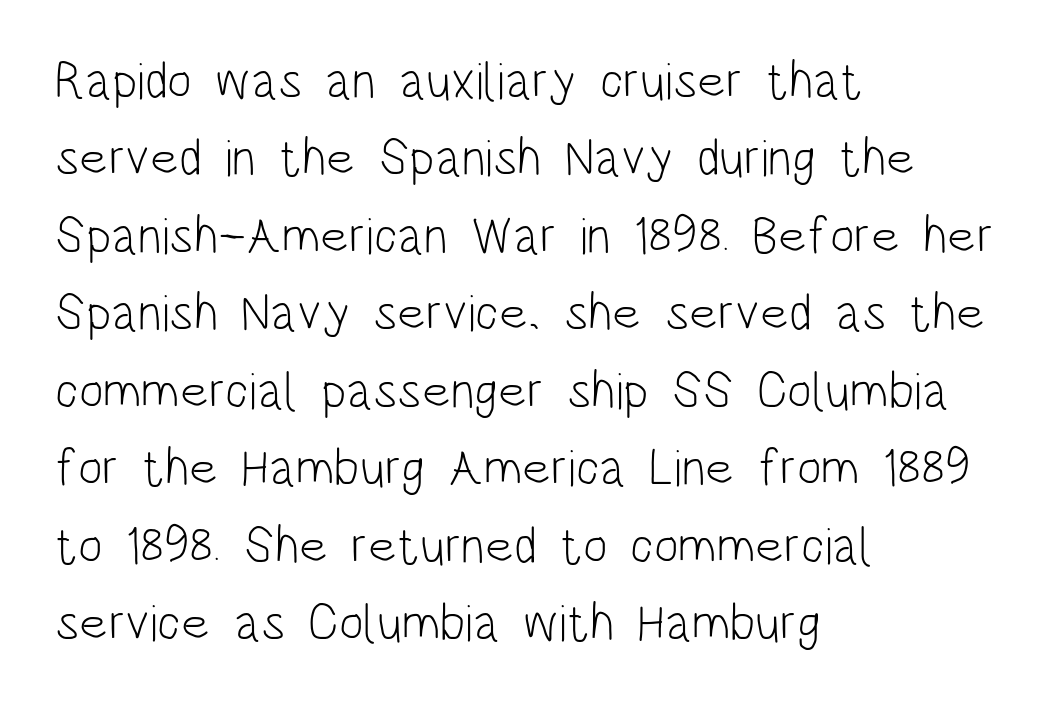
The image shows 52 px light, condensed sans-serif type, upright; set left-aligned, normal line spacing (1.49x), normal letter spacing, not underlined; low stroke contrast and a large x-height.
